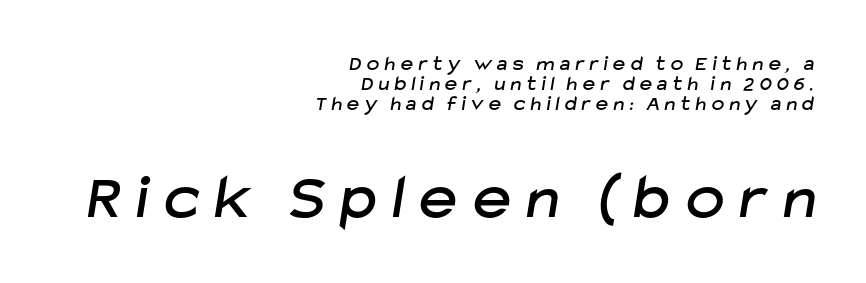
{"serif": "no", "width": "normal", "stroke_contrast": "low", "x_height": "medium", "monospaced": "no", "underline": "no", "align": "right", "line_spacing": "tight", "line_spacing_ratio": 0.96, "letter_spacing": "wide", "letter_spacing_em": 0.26, "larger_block": "second", "size_ratio": 3.05, "glyph_px": 64}
